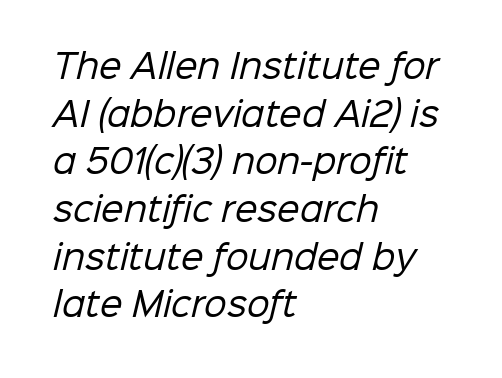
The image shows 32 px regular-weight sans-serif type; set left-aligned, normal line spacing (1.49x), normal letter spacing, not underlined; low stroke contrast and a medium x-height.
